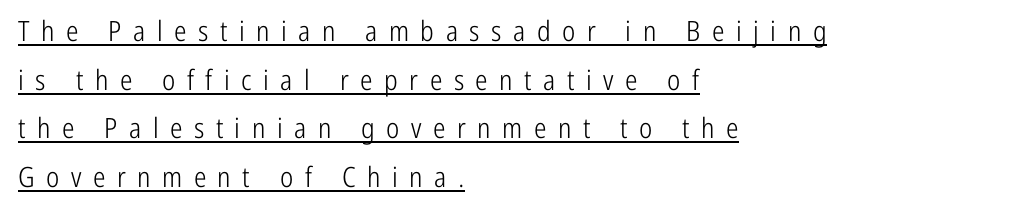
A roman cut, with each character standing at attention. These lines are composed in type without serifs. The cut favours lightness, reaching ordinary text weight at its darkest. Visually the block forms a straight wall on the left and a jagged coastline on the right.
